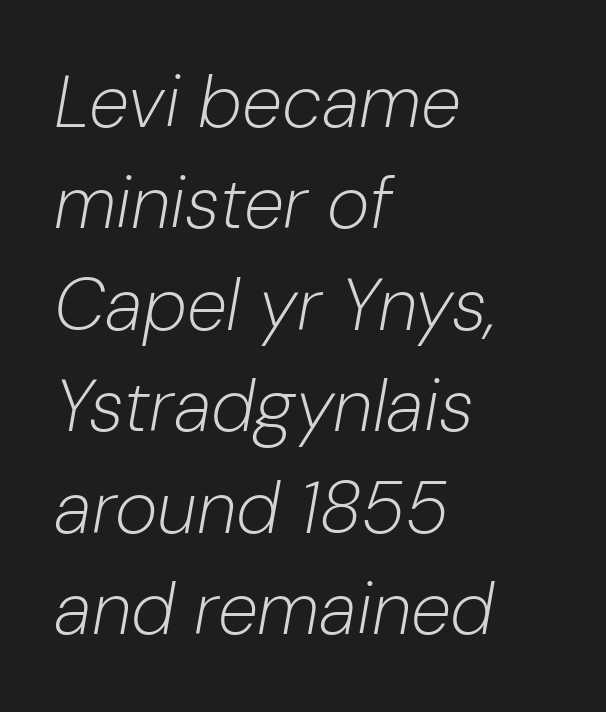
{"italic": "yes", "lean": "right", "slant_degrees": 10, "bold": "no", "weight": "light", "width": "normal", "stroke_contrast": "low", "x_height": "medium", "monospaced": "no", "underline": "no", "align": "left", "line_spacing": "normal", "line_spacing_ratio": 1.39, "letter_spacing": "normal", "letter_spacing_em": 0.0, "glyph_px": 73}
